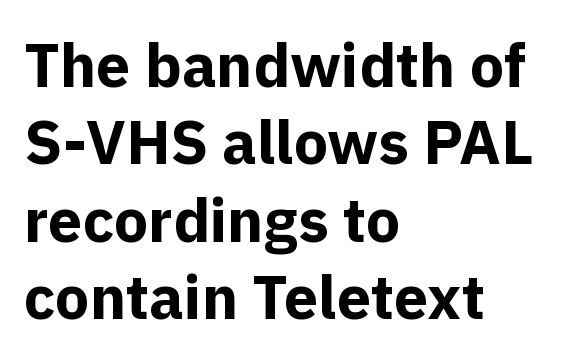
The image shows 61 px bold sans-serif type, upright; set left-aligned, normal line spacing (1.27x), normal letter spacing, not underlined; a medium x-height.
